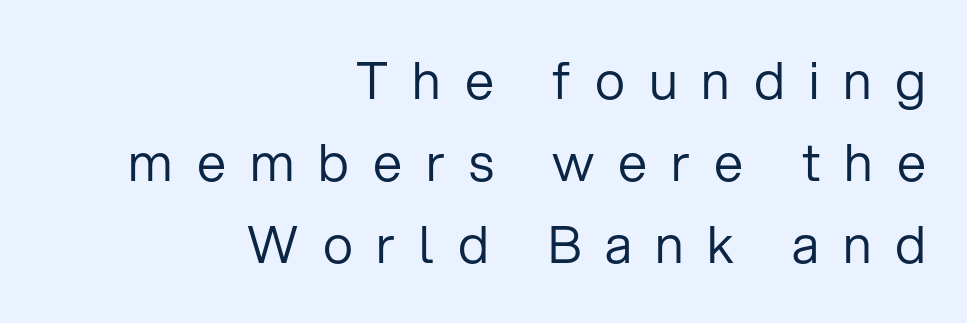
{"serif": "no", "italic": "no", "bold": "no", "weight": "regular", "width": "normal", "stroke_contrast": "low", "x_height": "medium", "monospaced": "no", "underline": "no", "align": "right", "line_spacing": "normal", "line_spacing_ratio": 1.58, "letter_spacing": "wide", "letter_spacing_em": 0.46, "glyph_px": 52}
